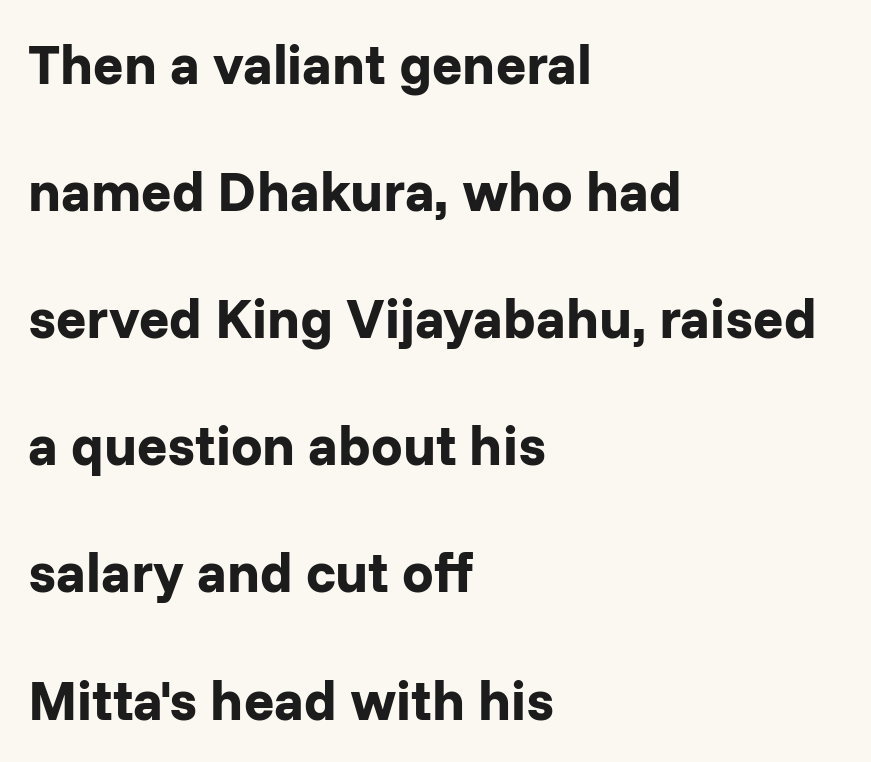
{"serif": "no", "italic": "no", "bold": "yes", "weight": "bold", "width": "normal", "stroke_contrast": "low", "x_height": "medium", "monospaced": "no", "underline": "no", "align": "left", "line_spacing": "loose", "line_spacing_ratio": 2.27, "letter_spacing": "normal", "letter_spacing_em": 0.0, "glyph_px": 56}
